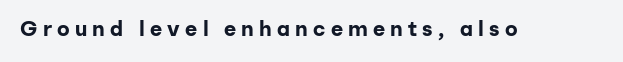
Q: Is the text bold? A: Yes.
Q: Is the text italic (slanted)? A: No, it is upright.
Q: Is the text underlined? A: No.
Q: Is the spacing between letters normal or unusually wide? A: Unusually wide.
